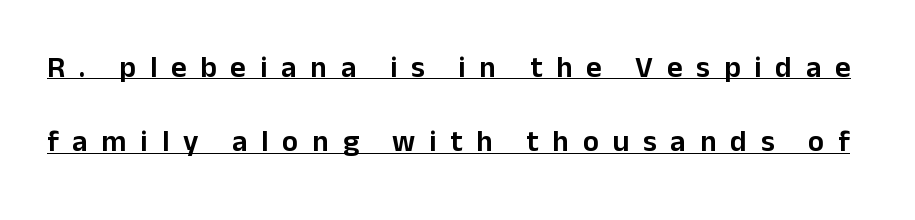
Is this a fixed-width face? No — the glyphs have proportional, varying widths. A sans-serif font was chosen for this passage. A continuous stroke trails under the words, as in a hyperlink. Honestly, the rows look like they've been pulled way apart. This rendering widens character spacing well past its baseline value.
